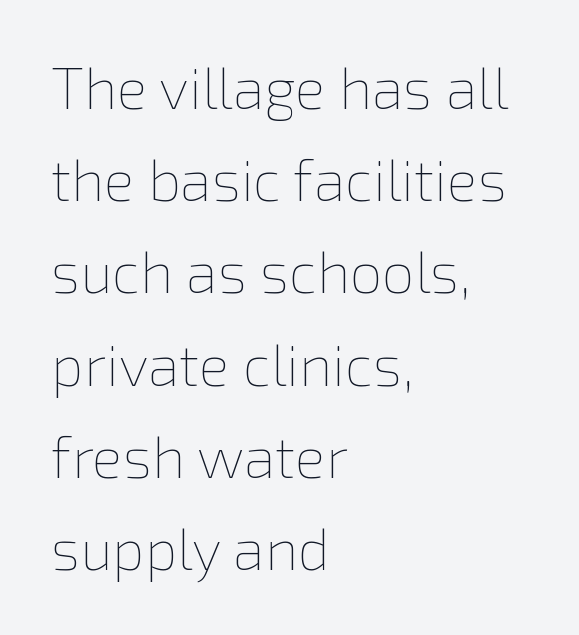
{"italic": "no", "bold": "no", "weight": "thin", "width": "normal", "x_height": "medium", "monospaced": "no", "underline": "no", "align": "left", "line_spacing": "normal", "line_spacing_ratio": 1.59, "letter_spacing": "normal", "letter_spacing_em": 0.0, "glyph_px": 58}
